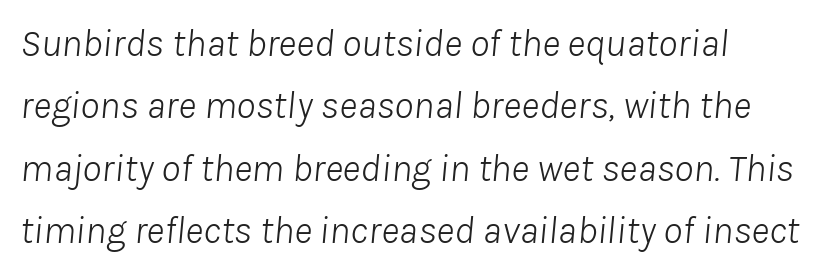
Q: Is the text bold? A: No.
Q: Is the text italic (slanted)? A: Yes, it leans right by about 8 degrees.
Q: Is the text underlined? A: No.
Q: How is the paragraph aligned? A: Left-aligned.
Q: Is the spacing between letters normal or unusually wide? A: Normal.
Q: Is the spacing between lines tight, normal or loose? A: Normal.
Q: Width (condensed, normal, or wide)? A: Normal.
Q: Stroke contrast? A: Low.
Q: x-height? A: Medium.
Q: Monospaced? A: No.
